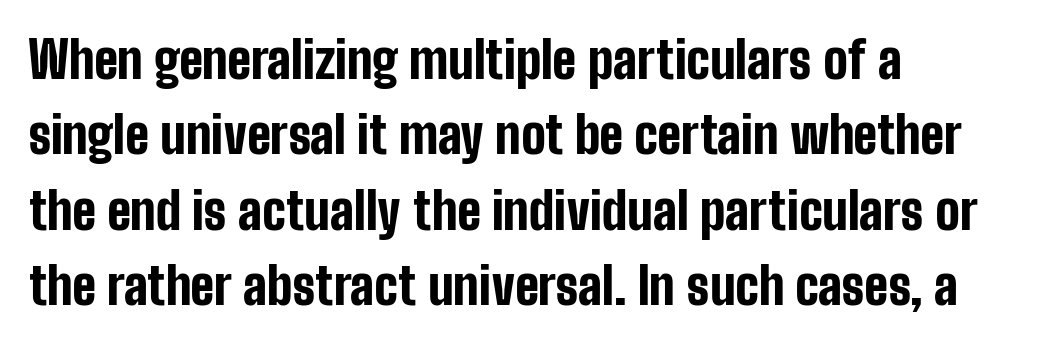
The image shows 51 px bold, condensed sans-serif type, upright; set left-aligned, normal line spacing (1.48x), normal letter spacing, not underlined; low stroke contrast and a medium x-height.
